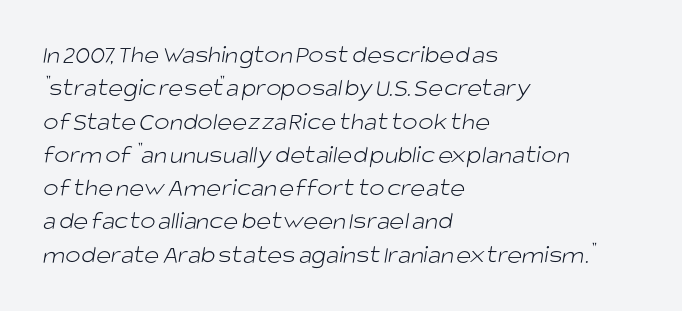
Q: Is the text bold? A: No.
Q: Is the text underlined? A: No.
Q: How is the paragraph aligned? A: Left-aligned.
Q: Is the spacing between letters normal or unusually wide? A: Normal.
Q: Is the spacing between lines tight, normal or loose? A: Normal.
